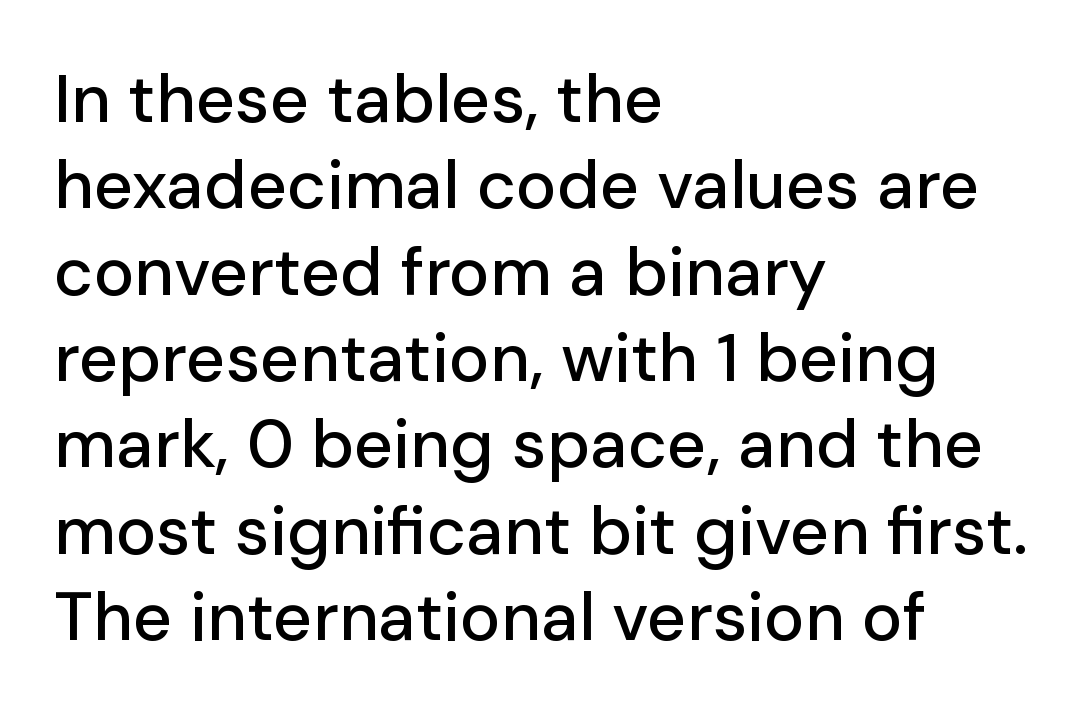
Observe the absence of serifs on each vertical stroke in this sample. A student would call this left alignment; a typographer would say flush left, rag right. Unmarked baselines from the first word to the last. The type sits square on the baseline with zero lean. Proportional: the letters do not fall into vertical columns.
